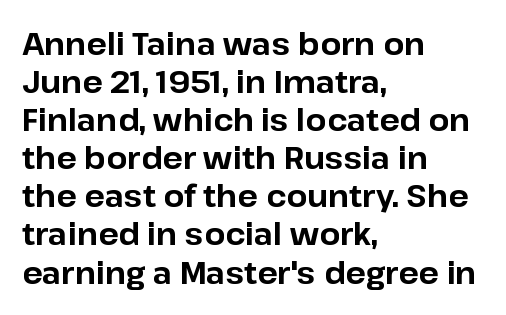
Q: Is the text bold? A: Yes.
Q: Is the text italic (slanted)? A: No, it is upright.
Q: Is the typeface a serif or a sans-serif typeface? A: Sans-serif.
Q: Is the text underlined? A: No.
Q: How is the paragraph aligned? A: Left-aligned.
Q: Is the spacing between letters normal or unusually wide? A: Normal.
Q: Is the spacing between lines tight, normal or loose? A: Normal.
Q: Width (condensed, normal, or wide)? A: Normal.
Q: Stroke contrast? A: Low.
Q: x-height? A: Medium.
Q: Monospaced? A: No.
